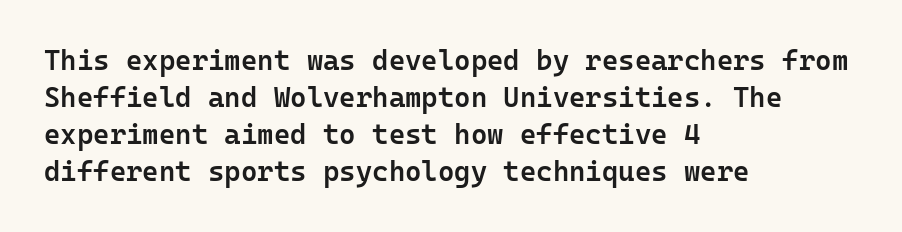
Note the uniform advance width — an 'i' takes as much space as an 'm'. Classification — sans serif. Just letters on the line, the space beneath them empty. As a designer I'd log this as weight 600, semibold. Is the block centered? No — it sits flush against the left margin.
